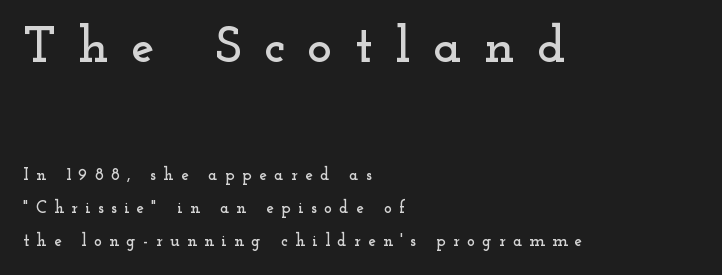
These lines are composed in type with serifs. The letters advance in unequal steps, a hallmark of proportional type. Posture: straight, roman, zero tilt. The words here are not underlined.
